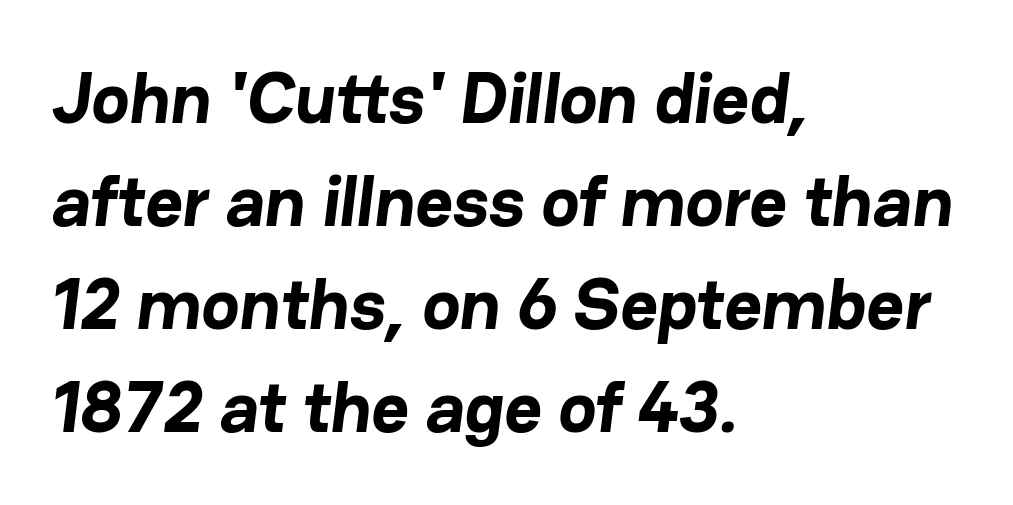
Honestly, the row spacing looks completely unremarkable. The typesetting leans heavy: a genuine bold. A typesetter would call this proportional, since set widths differ per character. The baseline area is clear. The tracking reads as untouched default to a designer's eye.
